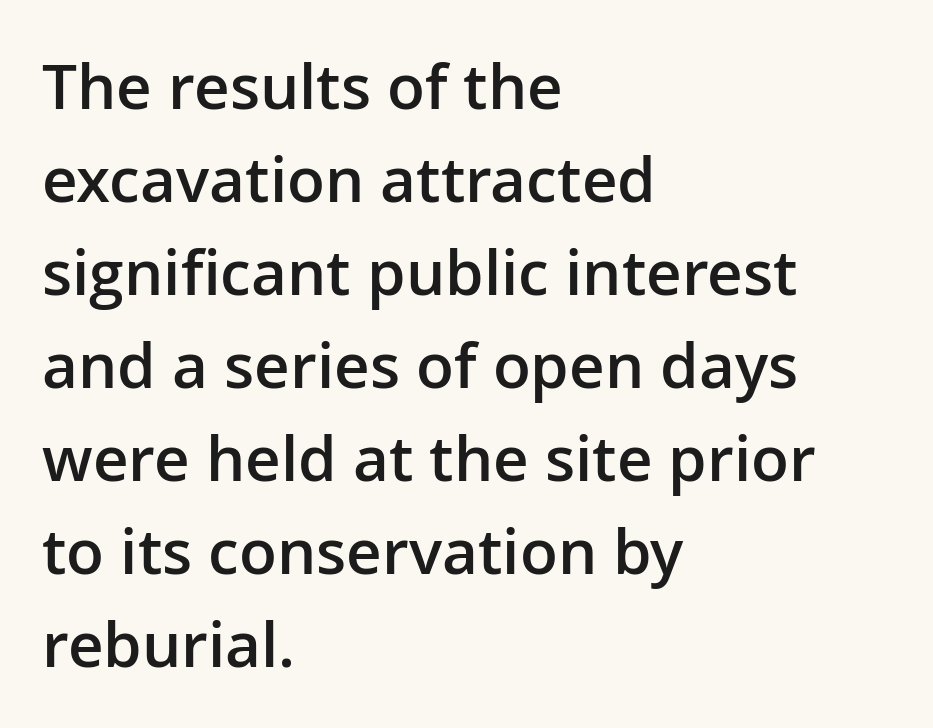
Q: Is the text bold? A: Semi-bold.
Q: Is the text italic (slanted)? A: No, it is upright.
Q: Is the typeface a serif or a sans-serif typeface? A: Sans-serif.
Q: Is the text underlined? A: No.
Q: How is the paragraph aligned? A: Left-aligned.
Q: Is the spacing between letters normal or unusually wide? A: Normal.
Q: Is the spacing between lines tight, normal or loose? A: Normal.
Q: Width (condensed, normal, or wide)? A: Normal.
Q: Stroke contrast? A: Low.
Q: x-height? A: Medium.
Q: Monospaced? A: No.
